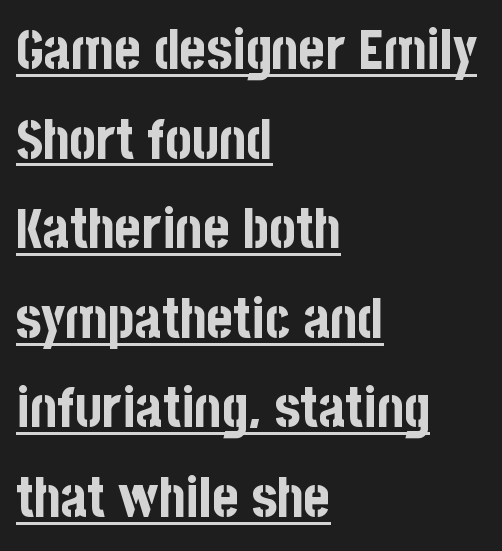
The image shows 56 px bold, condensed sans-serif type, upright; set left-aligned, normal line spacing (1.6x), normal letter spacing, underlined; low stroke contrast and a large x-height.
